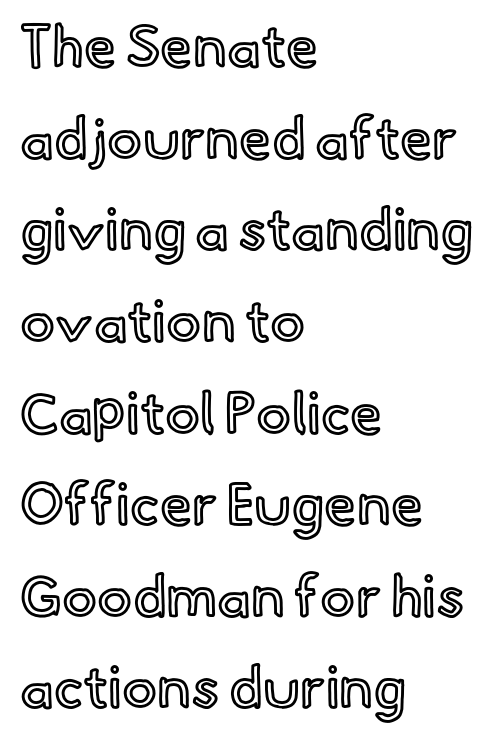
Q: Is the text italic (slanted)? A: No, it is upright.
Q: Is the text underlined? A: No.
Q: How is the paragraph aligned? A: Left-aligned.
Q: Is the spacing between letters normal or unusually wide? A: Normal.
Q: Is the spacing between lines tight, normal or loose? A: Normal.
Q: Width (condensed, normal, or wide)? A: Normal.
Q: x-height? A: Small.
Q: Monospaced? A: No.
